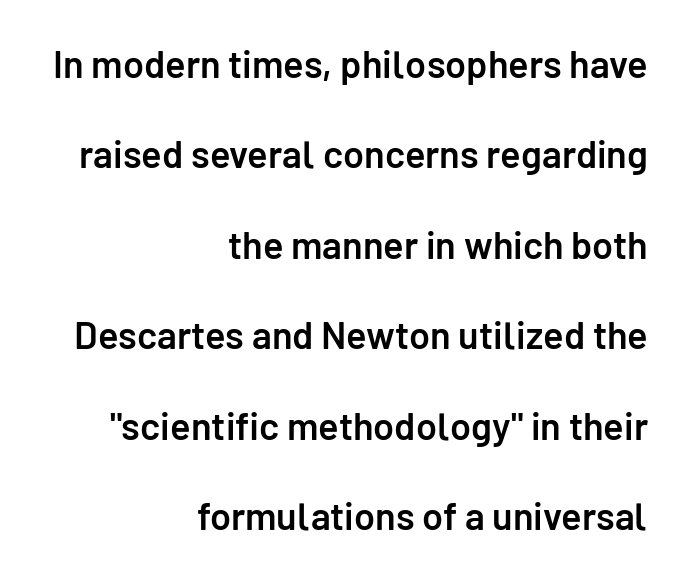
{"serif": "no", "italic": "no", "bold": "semi", "weight": "semibold", "width": "normal", "stroke_contrast": "low", "x_height": "medium", "monospaced": "no", "underline": "no", "align": "right", "line_spacing": "loose", "line_spacing_ratio": 2.38, "letter_spacing": "normal", "letter_spacing_em": 0.0, "glyph_px": 38}
